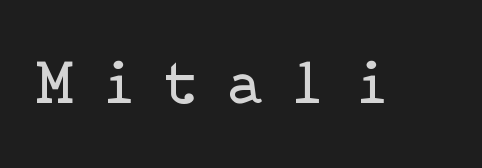
Regarding serifs, this sample has them. How are the letters spaced? Widely, with obvious added tracking. Every stem runs plumb, perpendicular to the baseline. The zone under the glyphs is completely vacant.
